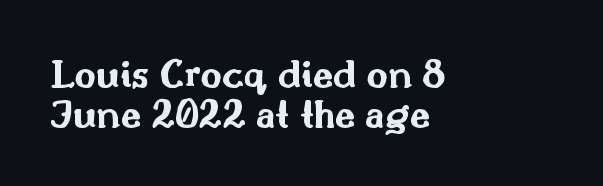
Q: Is the text bold? A: Yes.
Q: Is the text italic (slanted)? A: No, it is upright.
Q: Is the typeface a serif or a sans-serif typeface? A: Sans-serif.
Q: Is the text underlined? A: No.
Q: How is the paragraph aligned? A: Left-aligned.
Q: Is the spacing between letters normal or unusually wide? A: Normal.
Q: Is the spacing between lines tight, normal or loose? A: Tight.
Q: Width (condensed, normal, or wide)? A: Wide.
Q: Stroke contrast? A: Medium.
Q: x-height? A: Small.
Q: Monospaced? A: No.
